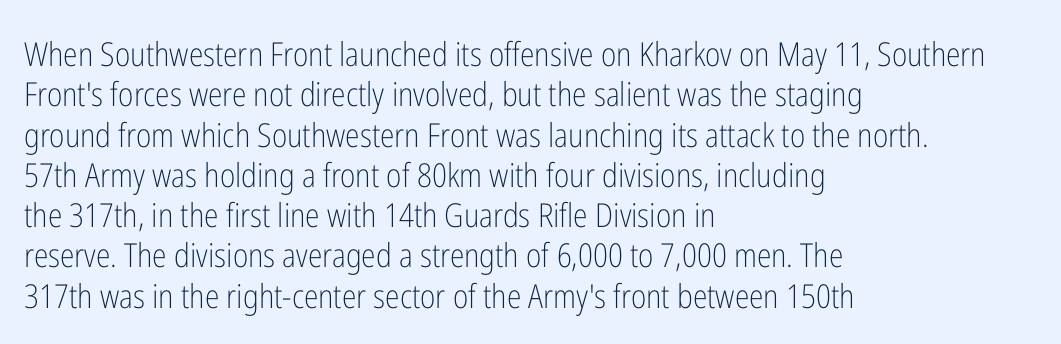
{"serif": "no", "italic": "no", "bold": "no", "weight": "light", "width": "condensed", "stroke_contrast": "low", "x_height": "medium", "monospaced": "no", "underline": "no", "align": "left", "line_spacing_ratio": 1.22, "letter_spacing": "normal", "letter_spacing_em": 0.0, "glyph_px": 33}
